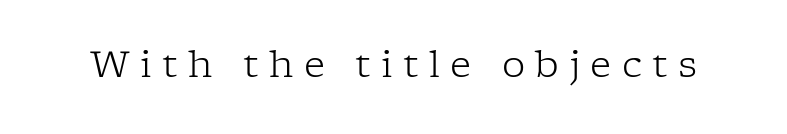
The type sits square on the baseline with zero lean. Character widths vary here, with narrow letters taking less room than wide ones. Inter-character spacing is expanded well beyond the font's built-in metrics. The weight would be labelled regular, book, light, or lighter still. The space directly below the letters is spotless.
